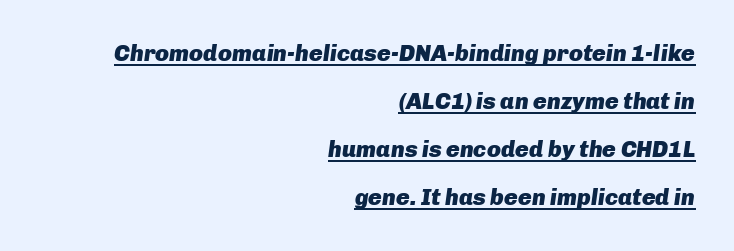
{"italic": "yes", "lean": "right", "slant_degrees": 8, "bold": "yes", "underline": "yes", "align": "right", "line_spacing": "loose", "line_spacing_ratio": 2.09, "letter_spacing": "normal", "letter_spacing_em": 0.0, "glyph_px": 23}
